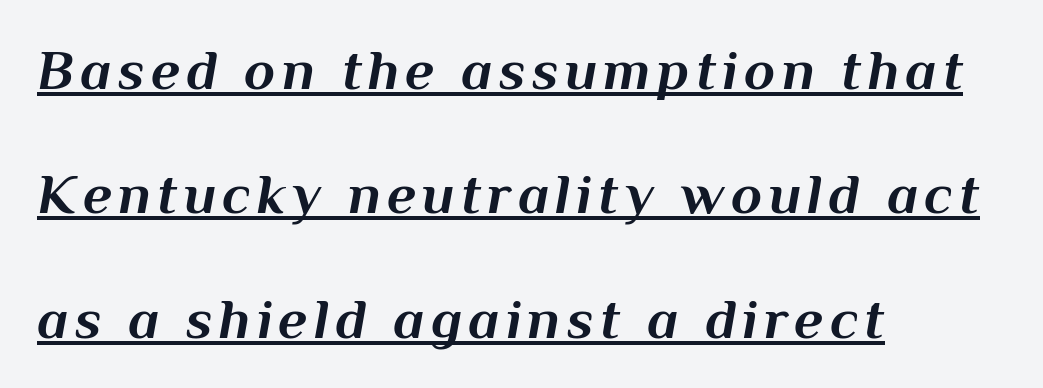
{"italic": "yes", "lean": "right", "slant_degrees": 10, "bold": "yes", "weight": "bold", "width": "normal", "stroke_contrast": "medium", "x_height": "medium", "monospaced": "no", "underline": "yes", "align": "left", "line_spacing": "loose", "line_spacing_ratio": 2.18, "glyph_px": 57}
